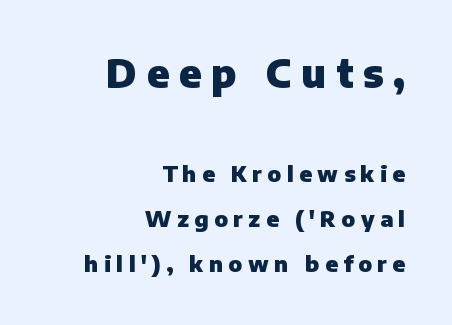
The glyphs are unaccompanied by any horizontal stroke below them. The horizontal fit of the characters is loose and conspicuously gappy. Character widths vary here, with narrow letters taking less room than wide ones. Look at the bottom of the vertical strokes: they stop flat, with no serifs. A roman cut, with each character standing at attention. The rendering anchors every line to the right-hand side.
